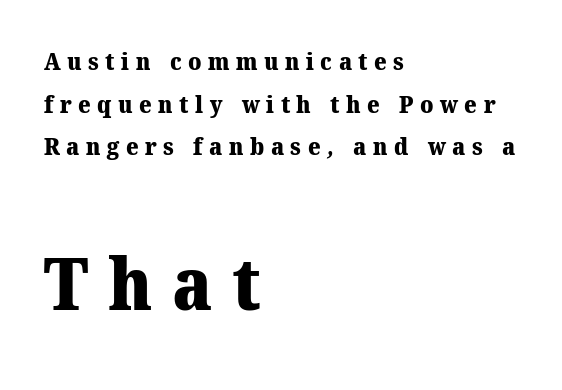
{"serif": "yes", "bold": "yes", "weight": "heavy", "width": "normal", "stroke_contrast": "medium", "x_height": "medium", "monospaced": "no", "underline": "no", "align": "left", "line_spacing_ratio": 1.78, "letter_spacing": "wide", "letter_spacing_em": 0.27, "larger_block": "second", "size_ratio": 3.04, "glyph_px": 73}
